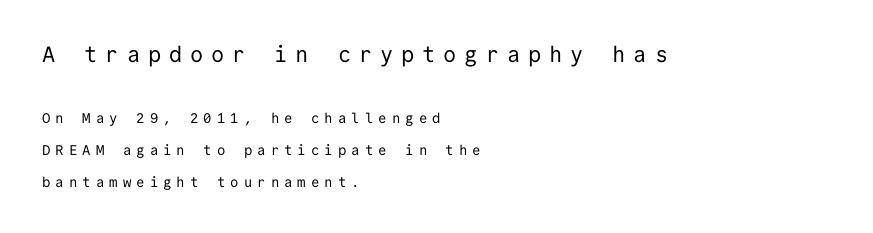
{"italic": "no", "bold": "no", "underline": "no", "align": "left", "line_spacing": "loose", "line_spacing_ratio": 2.29, "letter_spacing": "wide", "letter_spacing_em": 0.36, "larger_block": "first", "size_ratio": 1.57, "glyph_px": 22}
